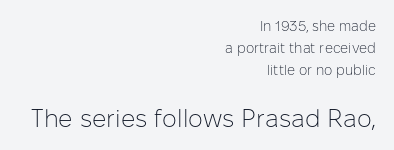
The image shows 25 px text type, upright; set right-aligned, normal line spacing (1.57x), normal letter spacing, not underlined; the second (bottom) block is 1.79x larger.
